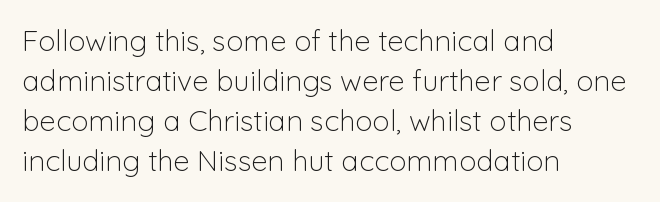
{"serif": "no", "italic": "no", "bold": "no", "weight": "light", "width": "normal", "stroke_contrast": "low", "x_height": "medium", "monospaced": "no", "underline": "no", "align": "left", "line_spacing": "normal", "line_spacing_ratio": 1.38, "letter_spacing": "normal", "letter_spacing_em": 0.0, "glyph_px": 29}
